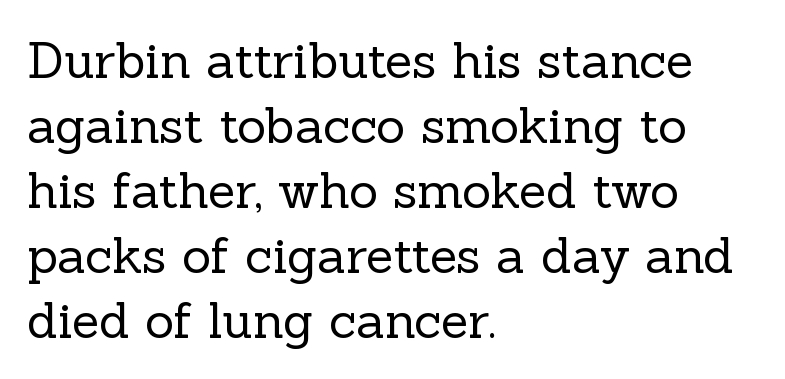
Q: Is the text bold? A: No.
Q: Is the text italic (slanted)? A: No, it is upright.
Q: Is the typeface a serif or a sans-serif typeface? A: Serif.
Q: Is the text underlined? A: No.
Q: How is the paragraph aligned? A: Left-aligned.
Q: Is the spacing between letters normal or unusually wide? A: Normal.
Q: Is the spacing between lines tight, normal or loose? A: Normal.
Q: Width (condensed, normal, or wide)? A: Normal.
Q: x-height? A: Medium.
Q: Monospaced? A: No.
